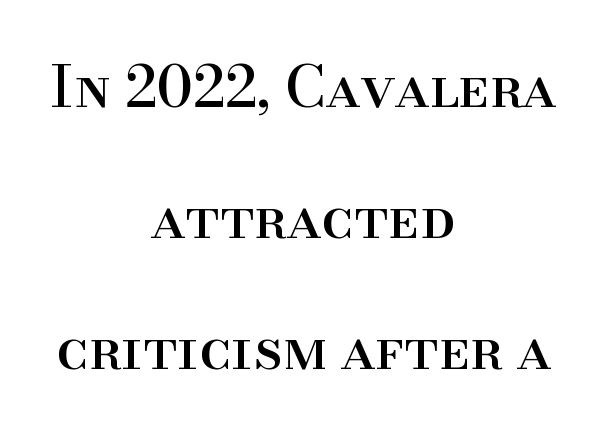
Q: Is the text italic (slanted)? A: No, it is upright.
Q: Is the typeface a serif or a sans-serif typeface? A: Serif.
Q: Is the text underlined? A: No.
Q: How is the paragraph aligned? A: Centered.
Q: Is the spacing between letters normal or unusually wide? A: Normal.
Q: Is the spacing between lines tight, normal or loose? A: Loose.
Q: Width (condensed, normal, or wide)? A: Normal.
Q: Stroke contrast? A: High.
Q: x-height? A: Small.
Q: Monospaced? A: No.
